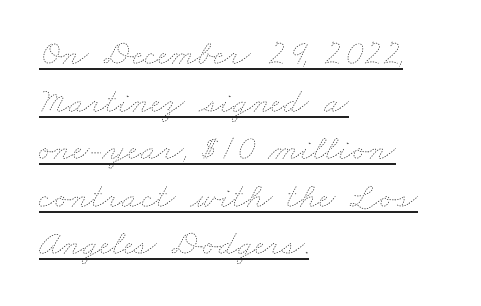
{"bold": "no", "weight": "thin", "width": "wide", "stroke_contrast": "low", "x_height": "small", "monospaced": "no", "underline": "yes", "align": "left", "line_spacing": "normal", "line_spacing_ratio": 1.32, "letter_spacing": "normal", "letter_spacing_em": 0.0, "glyph_px": 36}
